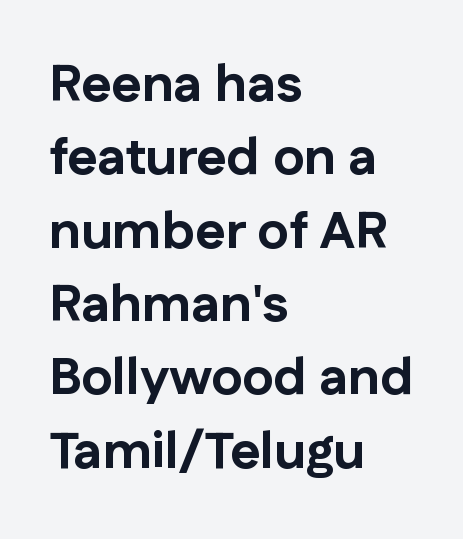
Q: Is the text bold? A: Yes.
Q: Is the text italic (slanted)? A: No, it is upright.
Q: Is the typeface a serif or a sans-serif typeface? A: Sans-serif.
Q: Is the text underlined? A: No.
Q: How is the paragraph aligned? A: Left-aligned.
Q: Is the spacing between letters normal or unusually wide? A: Normal.
Q: Is the spacing between lines tight, normal or loose? A: Normal.
Q: Width (condensed, normal, or wide)? A: Normal.
Q: Stroke contrast? A: Low.
Q: x-height? A: Medium.
Q: Monospaced? A: No.
